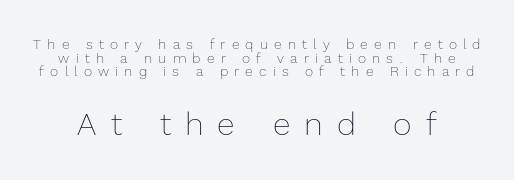
{"italic": "no", "bold": "no", "weight": "thin", "width": "normal", "x_height": "medium", "monospaced": "no", "underline": "no", "line_spacing": "tight", "line_spacing_ratio": 0.97, "letter_spacing": "wide", "letter_spacing_em": 0.44, "larger_block": "second", "size_ratio": 2.29, "glyph_px": 32}
